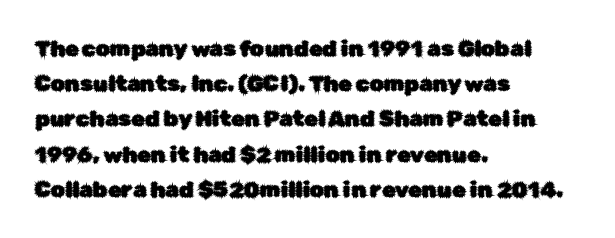
The face used here is rendered with its standard letterfit. A bare baseline throughout the passage. The compositor pushed each line to the left boundary. Regarding leading, the lines here are spaced in the standard way.
